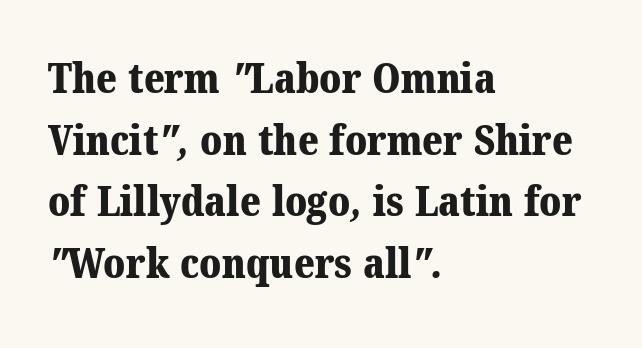
{"serif": "yes", "bold": "yes", "weight": "bold", "width": "normal", "stroke_contrast": "medium", "x_height": "medium", "monospaced": "no", "underline": "no", "align": "left", "line_spacing": "normal", "line_spacing_ratio": 1.47, "letter_spacing": "normal", "letter_spacing_em": 0.0, "glyph_px": 42}
